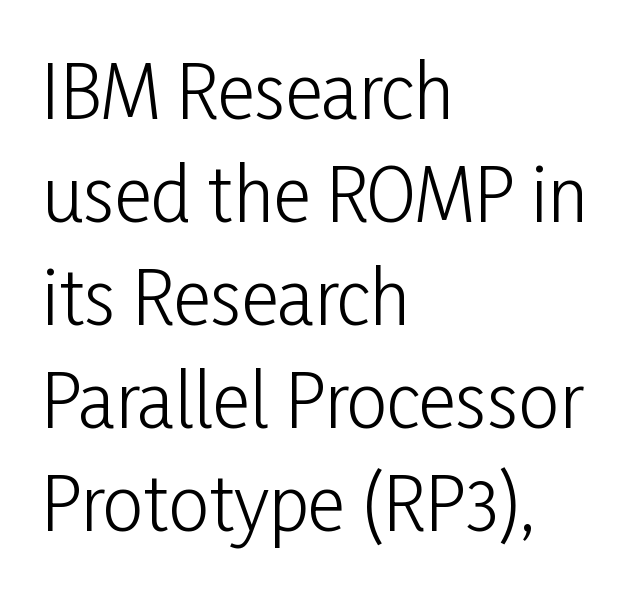
Students, observe: this is what conventionally led text looks like. These lines keep a tight, regular rhythm from letter to letter. Every character sits straight up, as roman type does. Layout note: lines flush left. Character widths vary here, with narrow letters taking less room than wide ones. Letters rest on an invisible, unmarked baseline.
